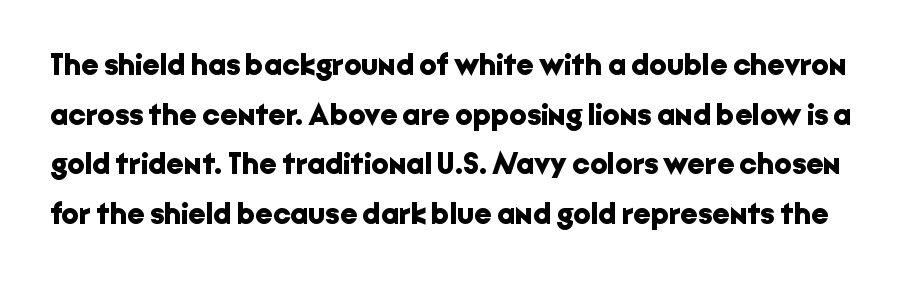
Q: Is the text bold? A: Yes.
Q: Is the text italic (slanted)? A: No, it is upright.
Q: Is the typeface a serif or a sans-serif typeface? A: Sans-serif.
Q: Is the text underlined? A: No.
Q: Is the spacing between letters normal or unusually wide? A: Normal.
Q: Is the spacing between lines tight, normal or loose? A: Normal.
Q: Width (condensed, normal, or wide)? A: Normal.
Q: Stroke contrast? A: Low.
Q: x-height? A: Medium.
Q: Monospaced? A: No.
